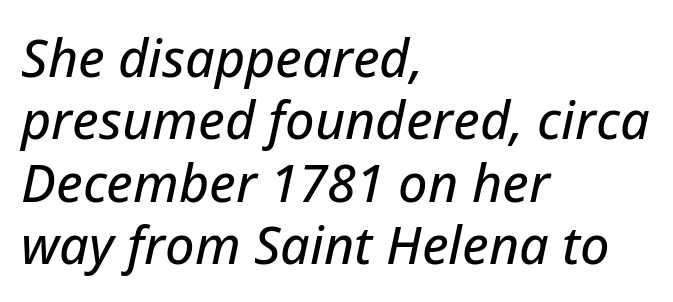
Each word holds together tightly as a unit, with standard inter-letter gaps. Underlining? Definitely not there. Do the characters align in a grid? No, the font is proportional. The rendering applies a slant to the glyphs.
